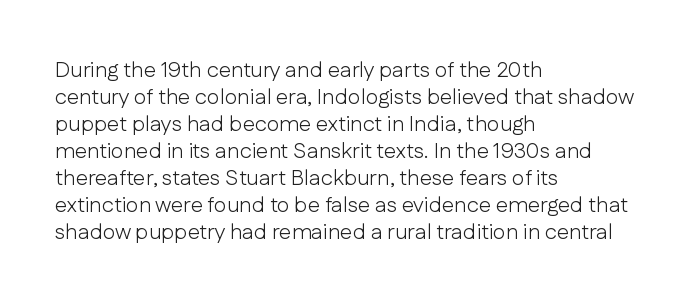
{"italic": "no", "bold": "no", "underline": "no", "align": "left", "line_spacing_ratio": 1.23, "letter_spacing": "normal", "letter_spacing_em": 0.0, "glyph_px": 22}
